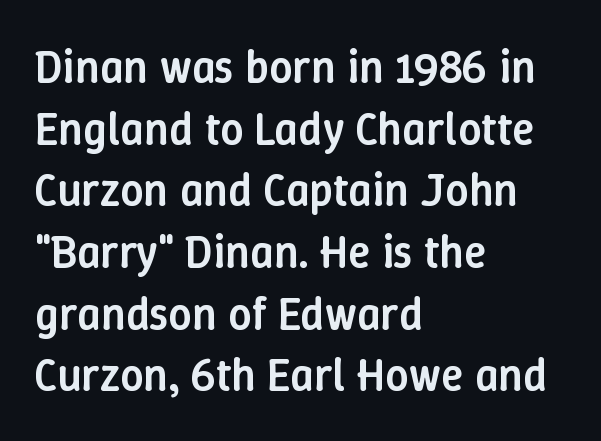
The image shows 46 px semibold type, upright; set left-aligned, normal line spacing (1.34x), normal letter spacing, not underlined; low stroke contrast and a medium x-height.
